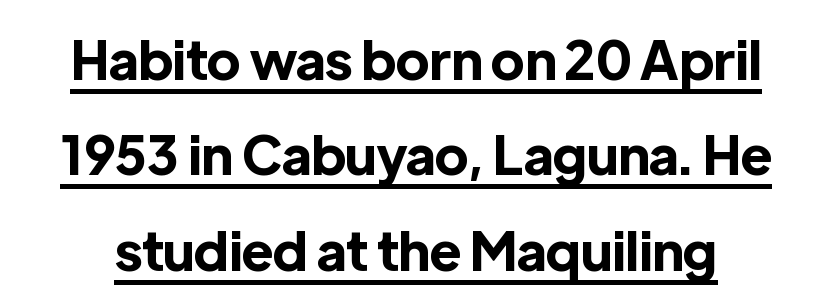
The sample's only ornament is a line tracing under the words. The rendering uses natural spacing where letterforms have individual widths. Strokes here are thick enough to call this a true bold. Serifs: no, the terminals of the letterforms are clean. Vertical strokes here are truly vertical. Caption: standard tracking, unaltered.
